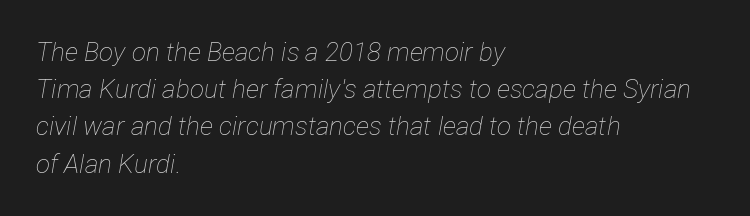
Q: Is the text bold? A: No.
Q: Is the text italic (slanted)? A: Yes, it leans right by about 12 degrees.
Q: Is the text underlined? A: No.
Q: How is the paragraph aligned? A: Left-aligned.
Q: Is the spacing between letters normal or unusually wide? A: Normal.
Q: Is the spacing between lines tight, normal or loose? A: Normal.
